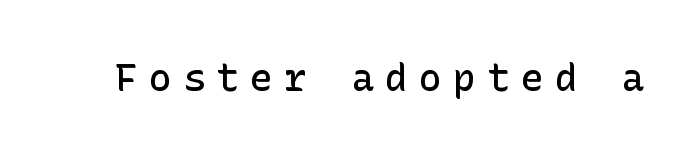
Q: Is the text bold? A: Semi-bold.
Q: Is the text italic (slanted)? A: No, it is upright.
Q: Is the typeface a serif or a sans-serif typeface? A: Sans-serif.
Q: Is the text underlined? A: No.
Q: Is the spacing between letters normal or unusually wide? A: Unusually wide.
Q: Width (condensed, normal, or wide)? A: Normal.
Q: Stroke contrast? A: Low.
Q: x-height? A: Medium.
